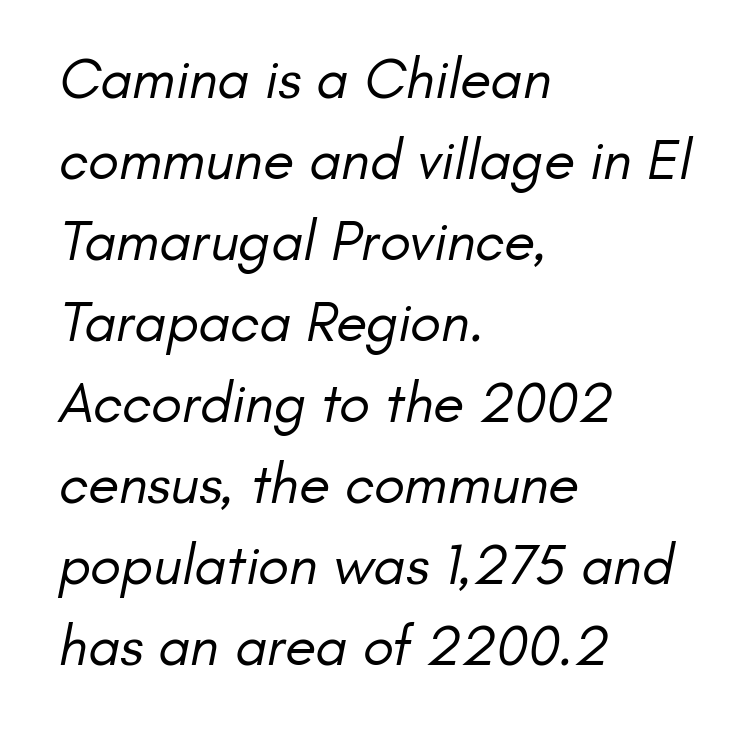
{"serif": "no", "bold": "no", "weight": "regular", "width": "normal", "stroke_contrast": "low", "x_height": "small", "monospaced": "no", "underline": "no", "align": "left", "line_spacing": "normal", "line_spacing_ratio": 1.42, "letter_spacing": "normal", "letter_spacing_em": 0.0, "glyph_px": 57}
